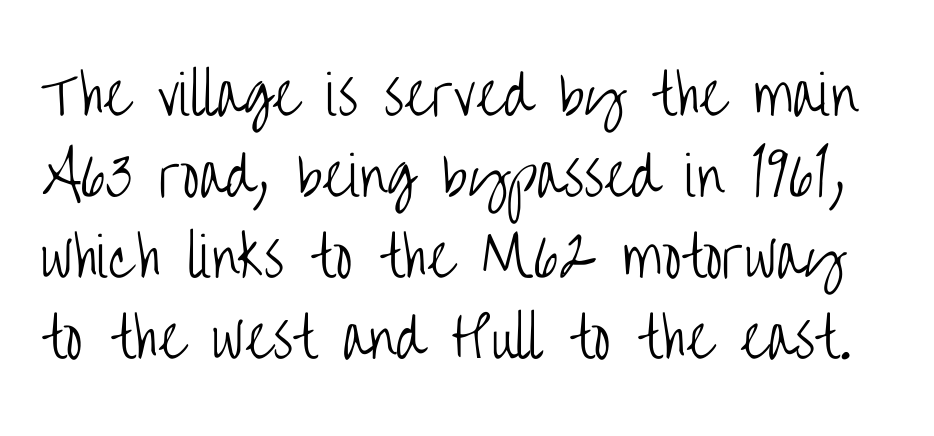
The image shows 54 px light, condensed sans-serif type, upright; set normal line spacing (1.5x), normal letter spacing, not underlined; low stroke contrast and a large x-height.
